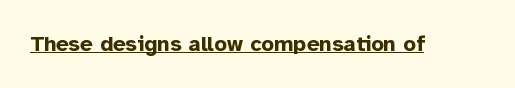
Q: Is the text bold? A: Yes.
Q: Is the text italic (slanted)? A: No, it is upright.
Q: Is the text underlined? A: Yes.
Q: Is the spacing between letters normal or unusually wide? A: Normal.
